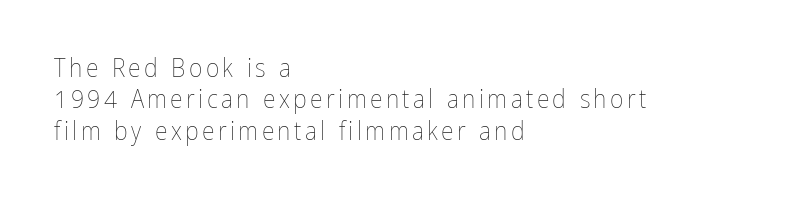
Q: Is the text bold? A: No.
Q: Is the text italic (slanted)? A: No, it is upright.
Q: Is the text underlined? A: No.
Q: How is the paragraph aligned? A: Left-aligned.
